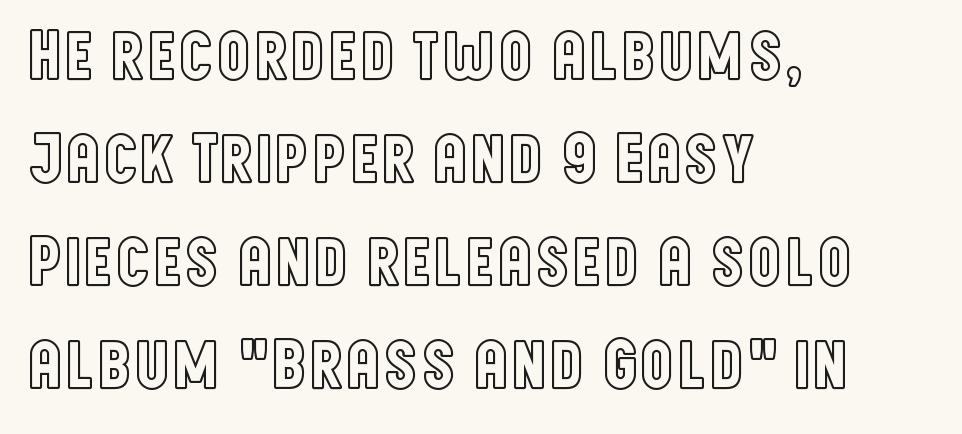
Vertically, the passage feels balanced, rows spaced as you'd expect. This sample has the flowing, uneven cadence of proportional lettering. Every stem runs plumb, perpendicular to the baseline. The tracking reads as untouched default to a designer's eye. The passage shown is not underscored anywhere. The lines in this sample share a left origin and differ only in where they stop.
